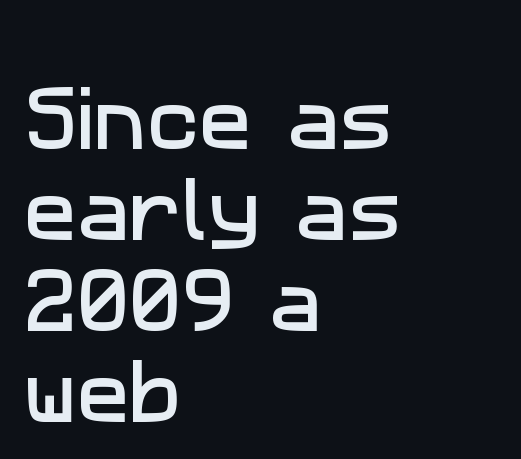
Q: Is the typeface a serif or a sans-serif typeface? A: Sans-serif.
Q: Is the text underlined? A: No.
Q: How is the paragraph aligned? A: Left-aligned.
Q: Is the spacing between letters normal or unusually wide? A: Normal.
Q: Is the spacing between lines tight, normal or loose? A: Normal.
Q: Width (condensed, normal, or wide)? A: Normal.
Q: Stroke contrast? A: Low.
Q: x-height? A: Medium.
Q: Monospaced? A: No.
